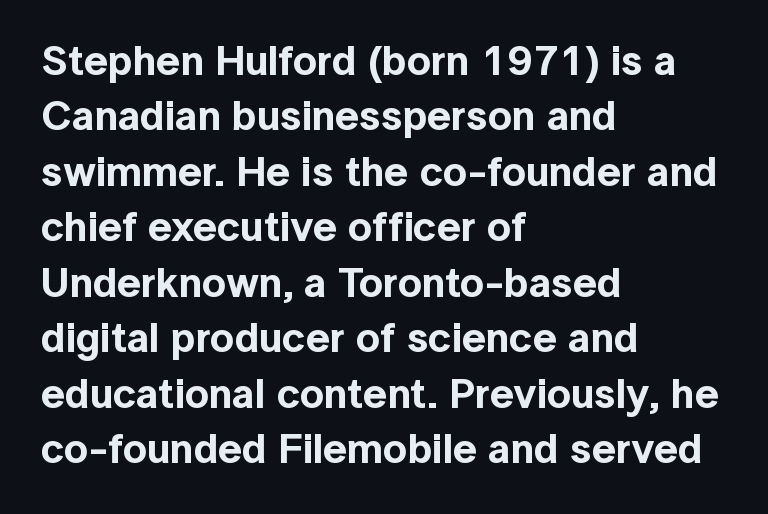
Q: Is the text italic (slanted)? A: No, it is upright.
Q: Is the typeface a serif or a sans-serif typeface? A: Sans-serif.
Q: Is the text underlined? A: No.
Q: How is the paragraph aligned? A: Left-aligned.
Q: Is the spacing between letters normal or unusually wide? A: Normal.
Q: Is the spacing between lines tight, normal or loose? A: Normal.
Q: Width (condensed, normal, or wide)? A: Normal.
Q: x-height? A: Medium.
Q: Monospaced? A: No.
